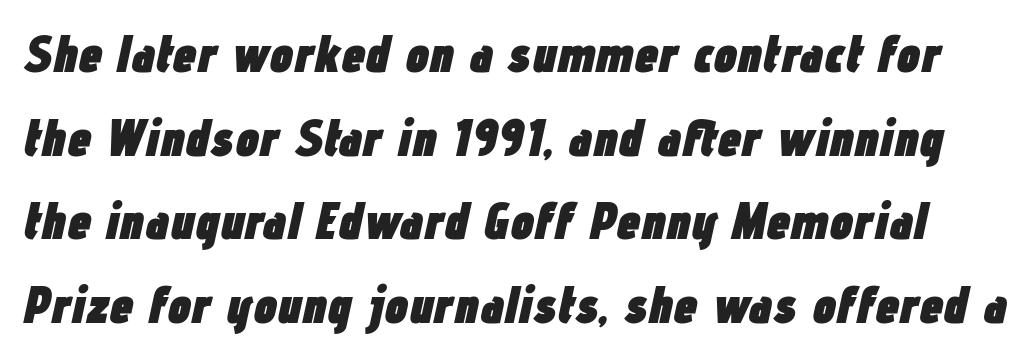
Q: Is the text bold? A: Yes.
Q: Is the text italic (slanted)? A: Yes, it leans right by about 12 degrees.
Q: Is the text underlined? A: No.
Q: Is the spacing between letters normal or unusually wide? A: Normal.
Q: Is the spacing between lines tight, normal or loose? A: Normal.
Q: Width (condensed, normal, or wide)? A: Condensed.
Q: Stroke contrast? A: Low.
Q: x-height? A: Medium.
Q: Monospaced? A: No.
